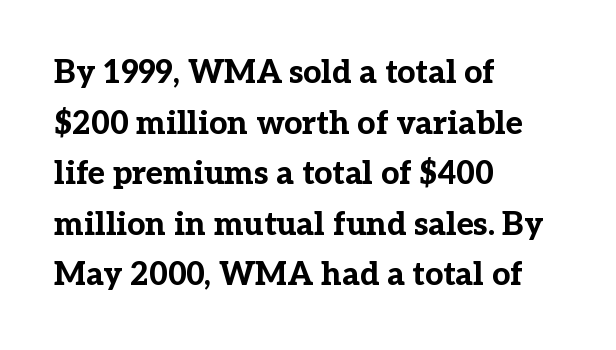
Q: Is the text bold? A: Yes.
Q: Is the text italic (slanted)? A: No, it is upright.
Q: Is the typeface a serif or a sans-serif typeface? A: Serif.
Q: Is the text underlined? A: No.
Q: How is the paragraph aligned? A: Left-aligned.
Q: Is the spacing between letters normal or unusually wide? A: Normal.
Q: Is the spacing between lines tight, normal or loose? A: Normal.
Q: Width (condensed, normal, or wide)? A: Normal.
Q: Stroke contrast? A: Low.
Q: x-height? A: Medium.
Q: Monospaced? A: No.
